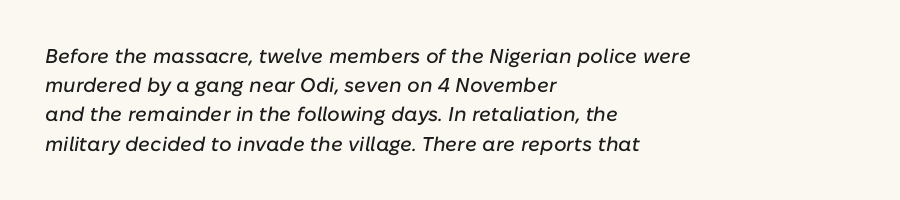
Is the block centered? No — it sits flush against the left margin. The leading is moderate, giving the passage an even texture. Honestly, the letter spacing is just normal — you wouldn't notice it. Glance below the letters and you will spot only blank space.
